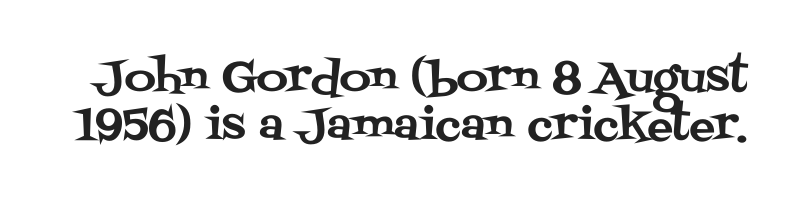
The string is rendered with underlining switched off. Designer's note — italics off, roman on. The line texture is even and compact thanks to regular tracking. A typesetter would call this proportional, since set widths differ per character.
